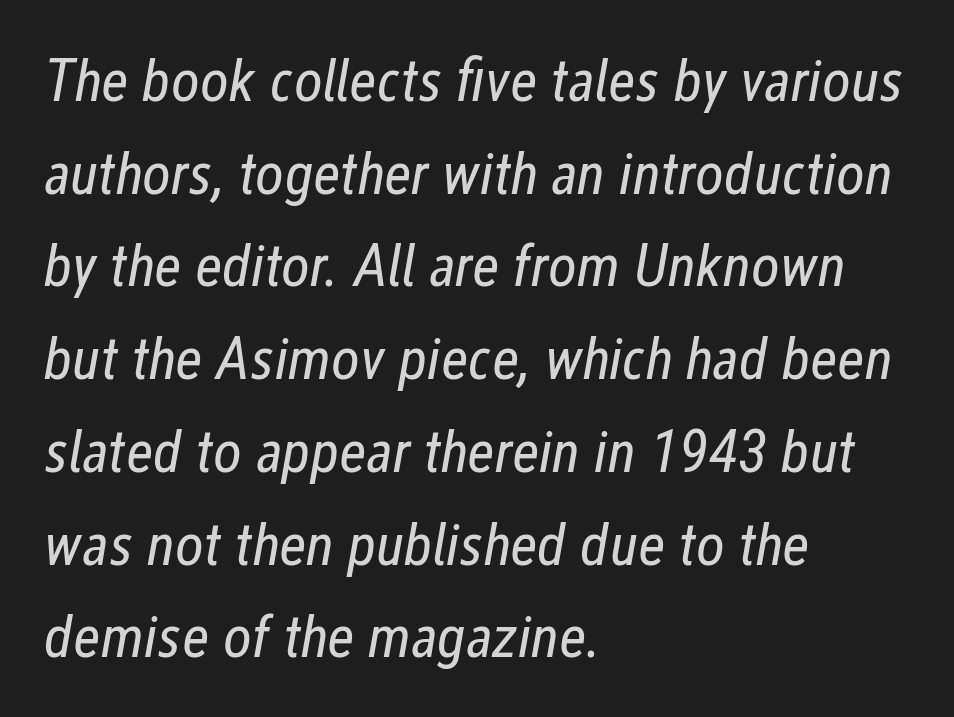
The image shows 61 px regular-weight, condensed type, italic (leaning right); set left-aligned, normal line spacing (1.52x), normal letter spacing, not underlined; low stroke contrast and a medium x-height.
